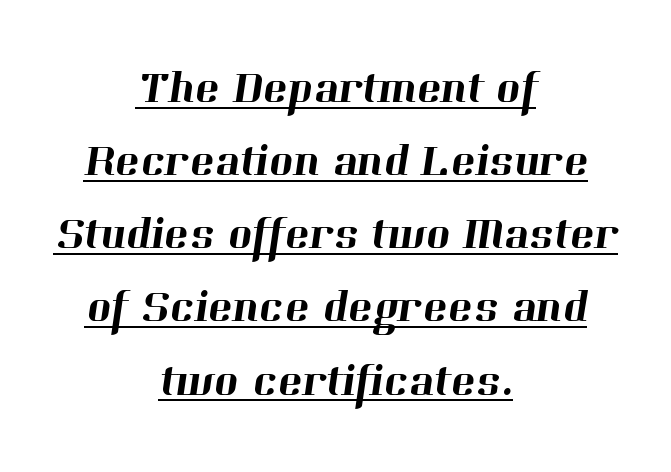
Q: Is the typeface a serif or a sans-serif typeface? A: Serif.
Q: Is the text underlined? A: Yes.
Q: How is the paragraph aligned? A: Centered.
Q: Is the spacing between letters normal or unusually wide? A: Normal.
Q: Is the spacing between lines tight, normal or loose? A: Normal.
Q: Width (condensed, normal, or wide)? A: Normal.
Q: Stroke contrast? A: High.
Q: x-height? A: Medium.
Q: Monospaced? A: No.
